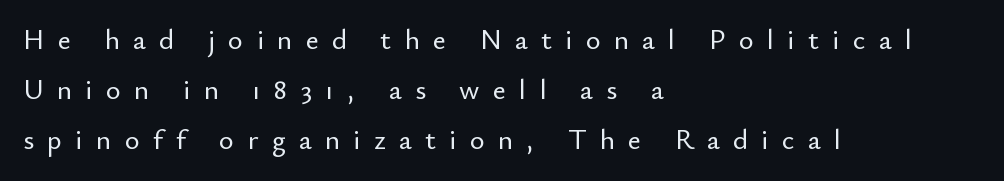
Compared with a centered layout, this one pins lines to the left instead. The typography opts for an upright posture over an oblique one. Examine the stroke ends and you'll find no serifs. The space directly below the letters is spotless.
